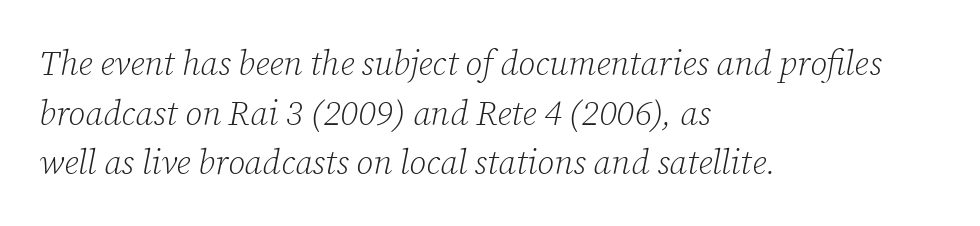
Q: Is the text bold? A: No.
Q: Is the text italic (slanted)? A: Yes, it leans right by about 12 degrees.
Q: Is the typeface a serif or a sans-serif typeface? A: Serif.
Q: Is the text underlined? A: No.
Q: How is the paragraph aligned? A: Left-aligned.
Q: Is the spacing between letters normal or unusually wide? A: Normal.
Q: Is the spacing between lines tight, normal or loose? A: Normal.
Q: Width (condensed, normal, or wide)? A: Normal.
Q: Stroke contrast? A: Low.
Q: x-height? A: Medium.
Q: Monospaced? A: No.
